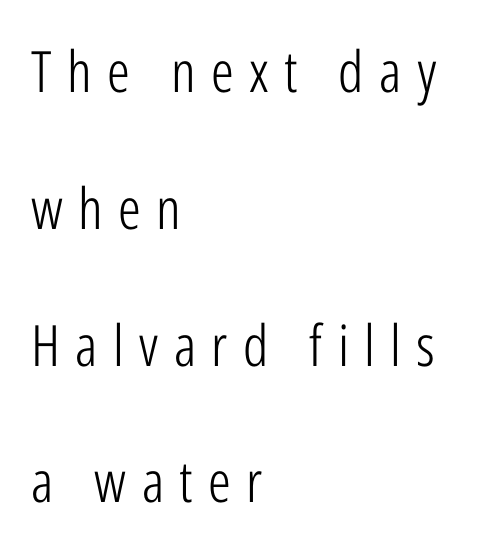
The image shows 57 px light, condensed sans-serif type, upright; set left-aligned, loose line spacing (2.4x), unusually wide letter spacing (+0.27 em), not underlined; low stroke contrast and a medium x-height.
